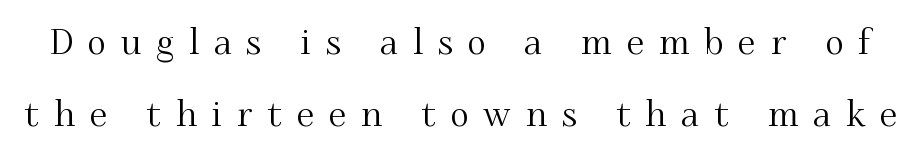
The face used here is proportionally spaced, like ordinary book or web type. Quick note: not italic, upright. Each row of text sits above clean, open space. You can tell from the footed stems that serif type was used. This sample uses expanded letter spacing, leaving extra air between glyphs. The designer dialed line spacing up above the default.
